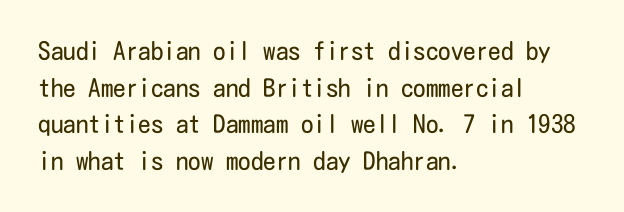
Weight: in the light-to-regular range. In CSS terms this would be text-align: left. The letters stand straight up with perfectly vertical stems. Each new line begins a customary step beneath the previous one. Characters follow at the spacing the type designer built in.
